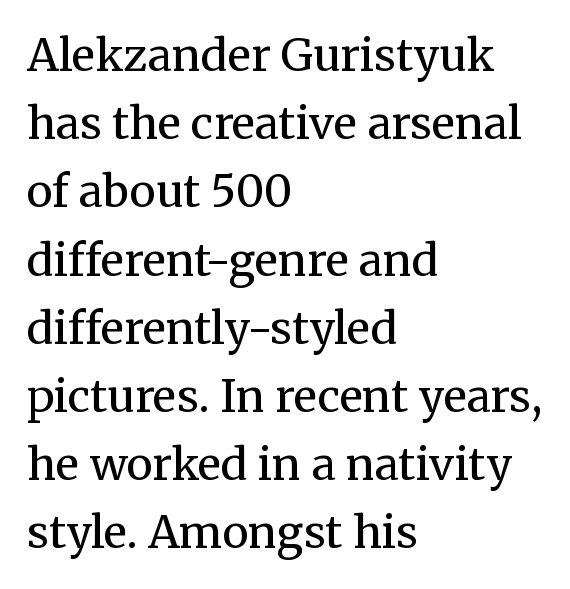
The image shows 44 px regular-weight serif type, upright; set left-aligned, normal line spacing (1.55x), normal letter spacing, not underlined; medium stroke contrast and a medium x-height.
